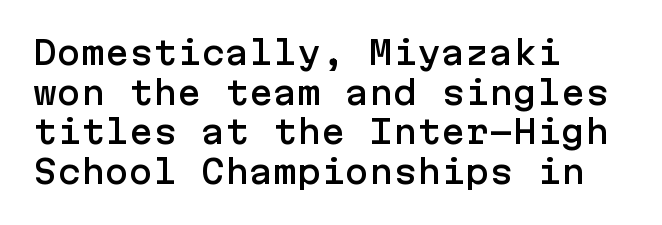
Horizontally, the lines are justified to the leading edge only. Tall strokes in this sample are plumb rather than angled. Nope, no serifs anywhere on these letters. Anything drawn beneath the words? Only blank space. Tracking value appears to be zero — textbook default spacing.
